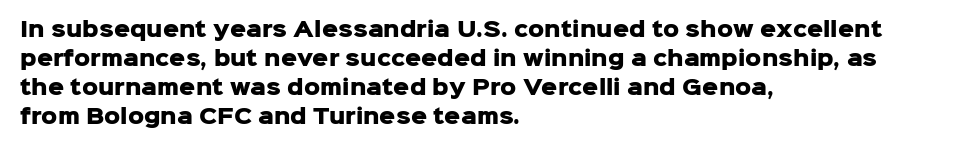
The image shows 20 px bold type, upright; set left-aligned, normal line spacing (1.45x), normal letter spacing, not underlined.
